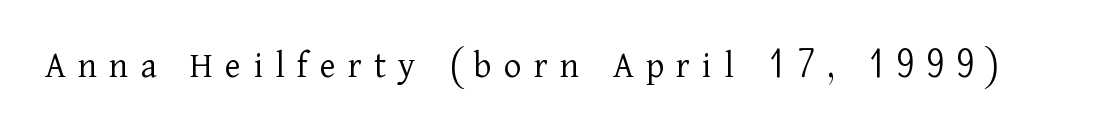
{"serif": "yes", "italic": "no", "bold": "no", "weight": "light", "width": "normal", "stroke_contrast": "low", "x_height": "medium", "monospaced": "no", "underline": "no", "letter_spacing": "wide", "letter_spacing_em": 0.32, "glyph_px": 38}
